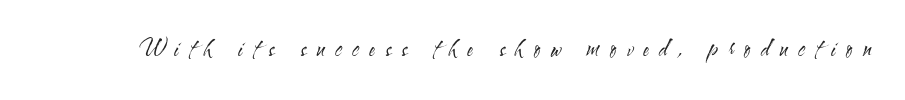
The image shows 22 px text type; set unusually wide letter spacing (+0.48 em), not underlined.
